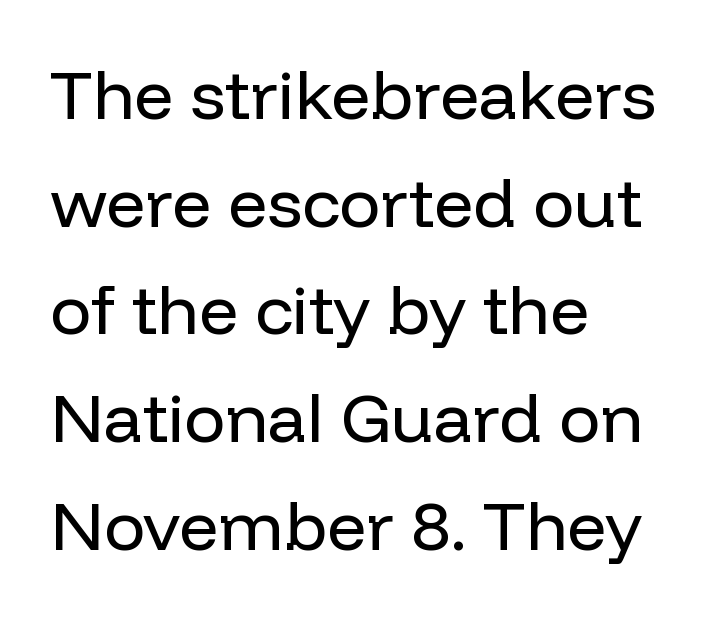
Q: Is the text bold? A: No.
Q: Is the text italic (slanted)? A: No, it is upright.
Q: Is the typeface a serif or a sans-serif typeface? A: Sans-serif.
Q: Is the text underlined? A: No.
Q: How is the paragraph aligned? A: Left-aligned.
Q: Is the spacing between letters normal or unusually wide? A: Normal.
Q: Is the spacing between lines tight, normal or loose? A: Normal.
Q: Width (condensed, normal, or wide)? A: Normal.
Q: Stroke contrast? A: Low.
Q: x-height? A: Medium.
Q: Monospaced? A: No.
